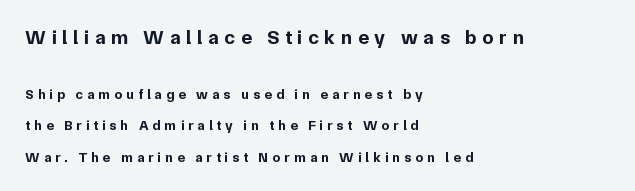
{"italic": "no", "bold": "yes", "underline": "no", "align": "left", "line_spacing": "loose", "line_spacing_ratio": 2.24, "letter_spacing": "wide", "letter_spacing_em": 0.29, "larger_block": "first", "size_ratio": 1.43, "glyph_px": 20}
